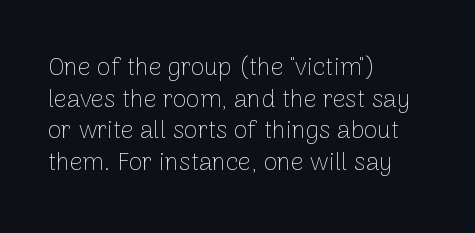
{"italic": "no", "bold": "no", "underline": "no", "align": "left", "line_spacing": "normal", "line_spacing_ratio": 1.27, "letter_spacing": "normal", "letter_spacing_em": 0.0, "glyph_px": 25}
